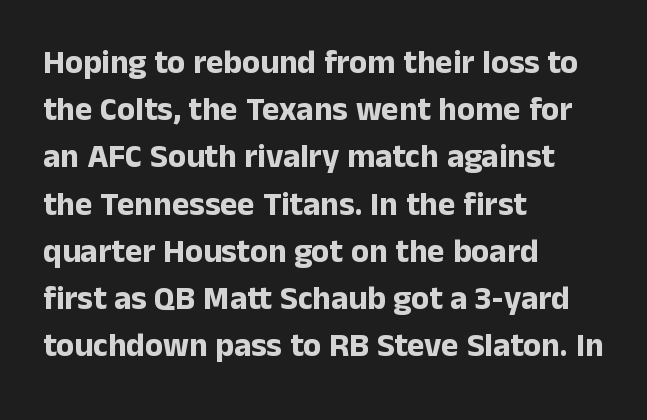
The ragged edge is on the right, which tells us the setting is flush left. Check under the words: just untouched page. Typesetter's note: full bold, strokes at maximum text heaviness. The tracking reads as untouched default to a designer's eye. Rows of type keep a routine distance in the vertical direction. Serifs: no, the terminals of the letterforms are clean.
